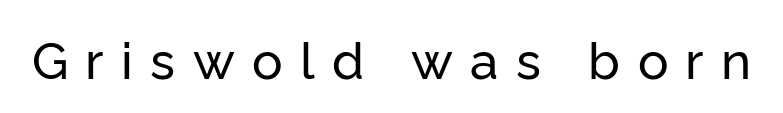
Q: Is the text italic (slanted)? A: No, it is upright.
Q: Is the typeface a serif or a sans-serif typeface? A: Sans-serif.
Q: Is the text underlined? A: No.
Q: Is the spacing between letters normal or unusually wide? A: Unusually wide.
Q: Width (condensed, normal, or wide)? A: Normal.
Q: Stroke contrast? A: Low.
Q: x-height? A: Medium.
Q: Monospaced? A: No.
